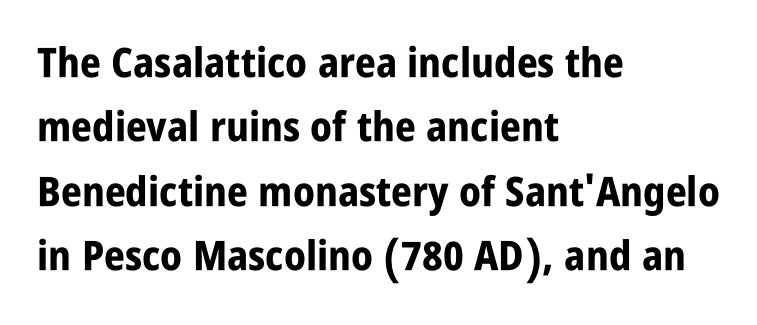
The image shows 41 px bold, condensed sans-serif type, upright; set left-aligned, normal line spacing (1.57x), normal letter spacing, not underlined; low stroke contrast and a large x-height.
